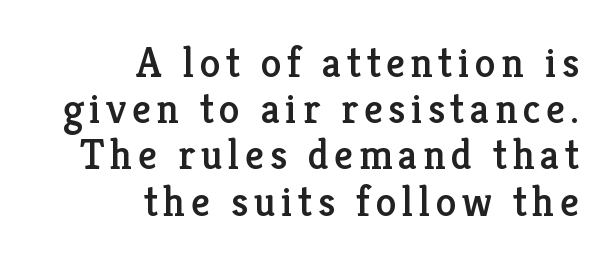
The image shows 42 px serif type, upright; set right-aligned, tight line spacing (1.1x), not underlined; low stroke contrast and a medium x-height.
